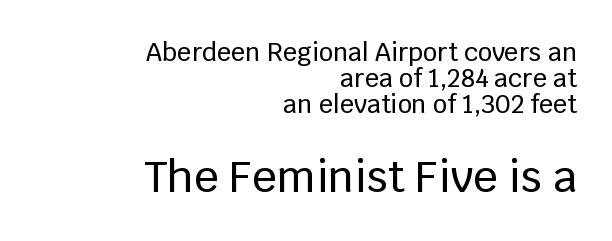
{"serif": "no", "italic": "no", "width": "normal", "stroke_contrast": "low", "x_height": "large", "monospaced": "no", "underline": "no", "align": "right", "line_spacing": "tight", "line_spacing_ratio": 1.05, "letter_spacing": "normal", "letter_spacing_em": 0.0, "larger_block": "second", "size_ratio": 1.72, "glyph_px": 43}
